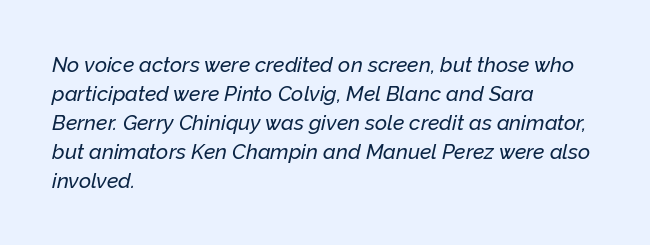
The image shows 21 px text type, italic (leaning right); set left-aligned, normal line spacing (1.38x), normal letter spacing, not underlined.
